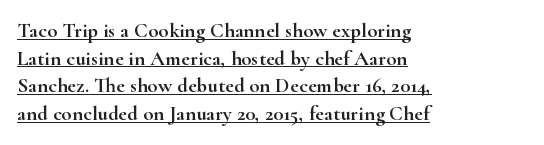
{"italic": "no", "underline": "yes", "align": "left", "line_spacing": "normal", "line_spacing_ratio": 1.32, "letter_spacing": "normal", "letter_spacing_em": 0.0, "glyph_px": 21}
